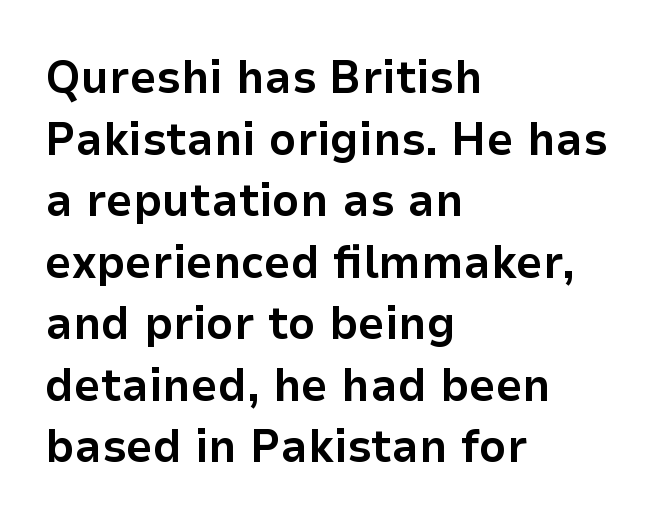
{"serif": "no", "italic": "no", "bold": "yes", "weight": "bold", "width": "normal", "stroke_contrast": "low", "x_height": "medium", "monospaced": "no", "underline": "no", "align": "left", "line_spacing": "normal", "line_spacing_ratio": 1.31, "letter_spacing": "normal", "letter_spacing_em": 0.0, "glyph_px": 47}
